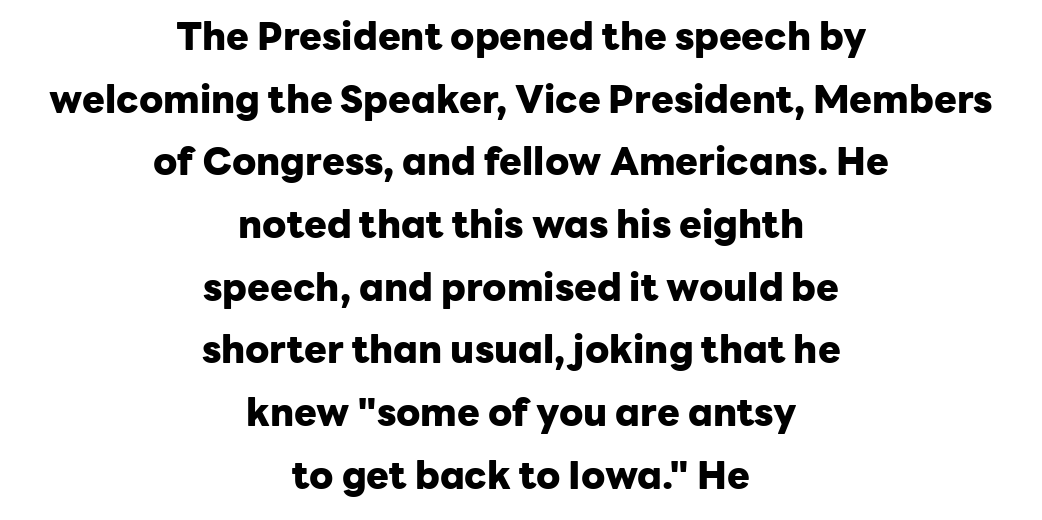
This sample uses a sans-serif face. Does extra space separate the letters? No, they use regular spacing. This block has exactly the height ordinary leading produces. Strokes here are thick enough to call this a true bold. The rendering uses natural spacing where letterforms have individual widths.
